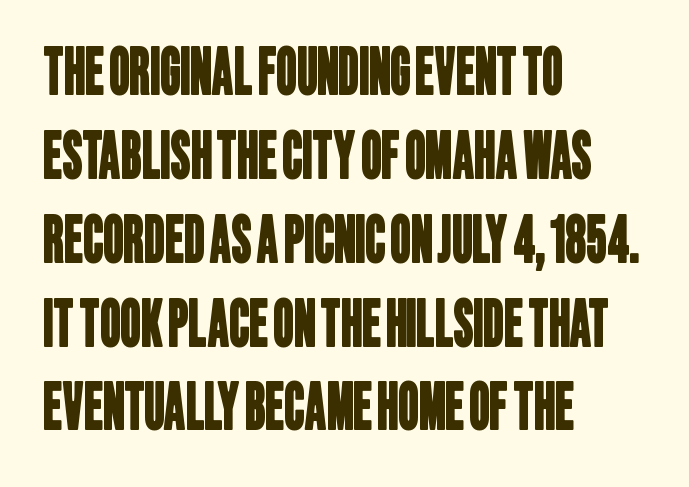
Caption: standard tracking, unaltered. The passage shown is typeset with a sans-serif family. The leading is moderate, giving the passage an even texture. Every row of glyphs begins at an identical x-position on the left. The specimen omits any rule beneath the text block's lines.
